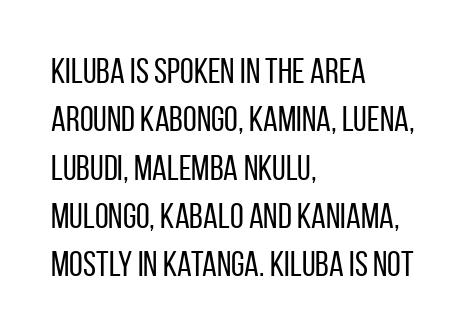
The image shows 35 px regular-weight, condensed sans-serif type, upright; set left-aligned, normal line spacing (1.38x), normal letter spacing, not underlined; low stroke contrast and a large x-height.
